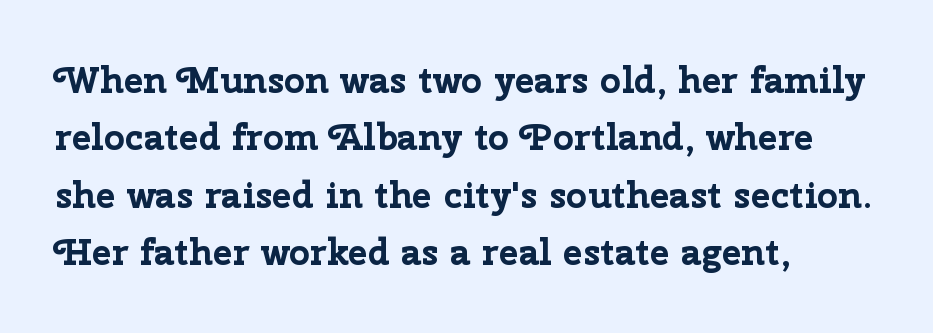
Clear beneath every line of the passage. Proportional: the letters do not fall into vertical columns. How are the letters spaced? Ordinarily, with no added tracking. Does the copy run flush right? No — it runs flush left.
